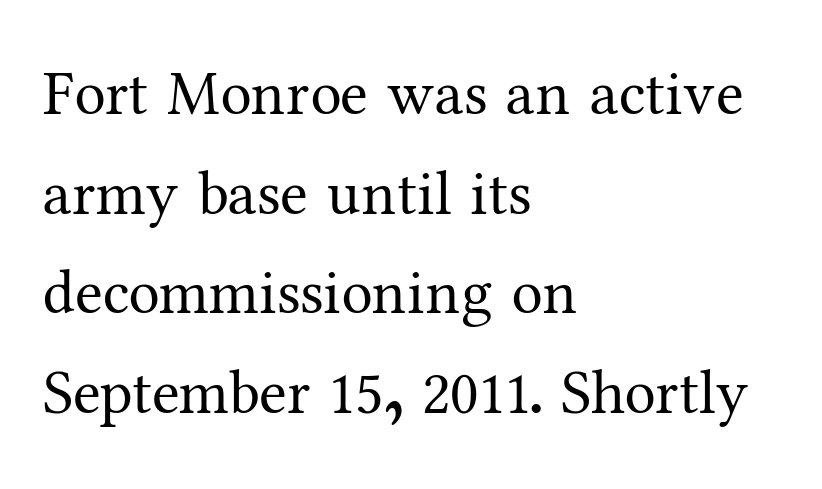
The image shows 63 px regular-weight serif type, upright; set left-aligned, normal line spacing (1.58x), normal letter spacing, not underlined; medium stroke contrast and a medium x-height.
